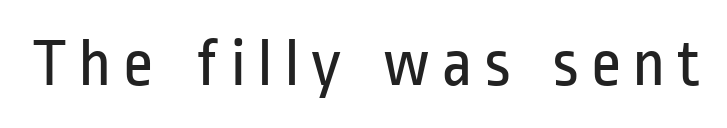
The strokes carry an ordinary text weight at most. The letters advance in unequal steps, a hallmark of proportional type. The typeface chosen for these lines omits serifs. This sample uses an upright cut, with every glyph sitting square on the baseline. Just letters on the line, the space beneath them empty.
